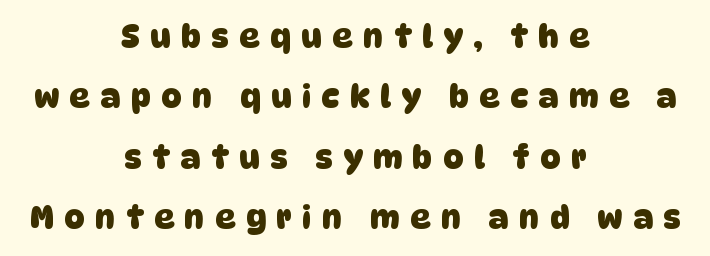
A clean baseline with only descenders dipping below it. Is this a fixed-width face? No — the glyphs have proportional, varying widths. How would I describe the line gaps? Wide and relaxed. The characters look thick and weighty, a clear bold. Characters follow at a spacing far wider than the type designer built in. These lines are centered, leaving both edges ragged.
